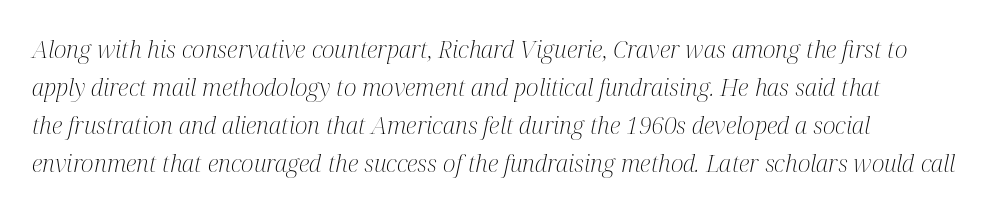
The image shows 24 px text type, italic (leaning right); set normal line spacing (1.59x), normal letter spacing, not underlined.
